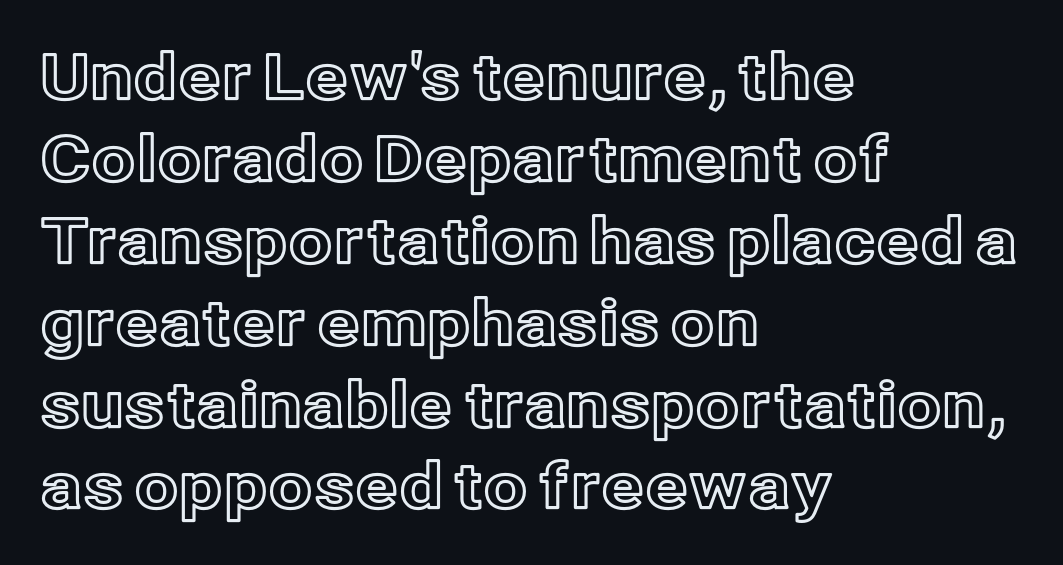
Check the space under the baseline: it is left empty. The letters advance in unequal steps, a hallmark of proportional type. A typesetter would call this zero additional tracking. The type sits square on the baseline with zero lean.
